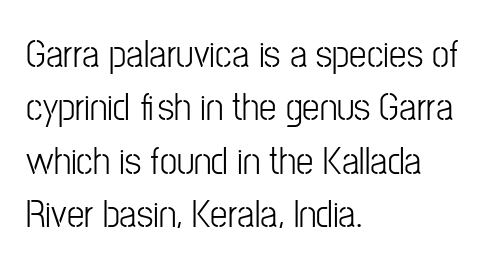
The image shows 39 px light, condensed sans-serif type, upright; set left-aligned, normal line spacing (1.37x), normal letter spacing, not underlined; low stroke contrast and a medium x-height.
